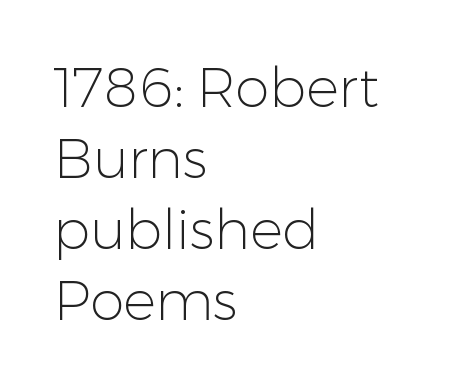
{"serif": "no", "italic": "no", "bold": "no", "weight": "light", "width": "normal", "stroke_contrast": "low", "x_height": "medium", "monospaced": "no", "underline": "no", "align": "left", "line_spacing": "normal", "line_spacing_ratio": 1.29, "letter_spacing": "normal", "letter_spacing_em": 0.0, "glyph_px": 55}
